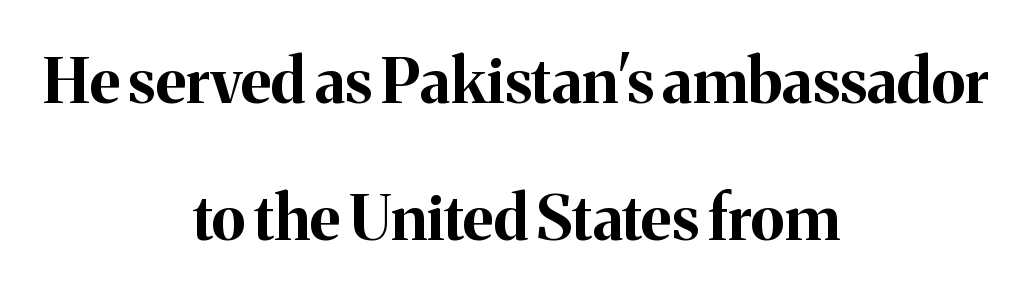
The image shows 62 px bold serif type, upright; set centered, loose line spacing (2.21x), normal letter spacing, not underlined; medium stroke contrast and a medium x-height.
